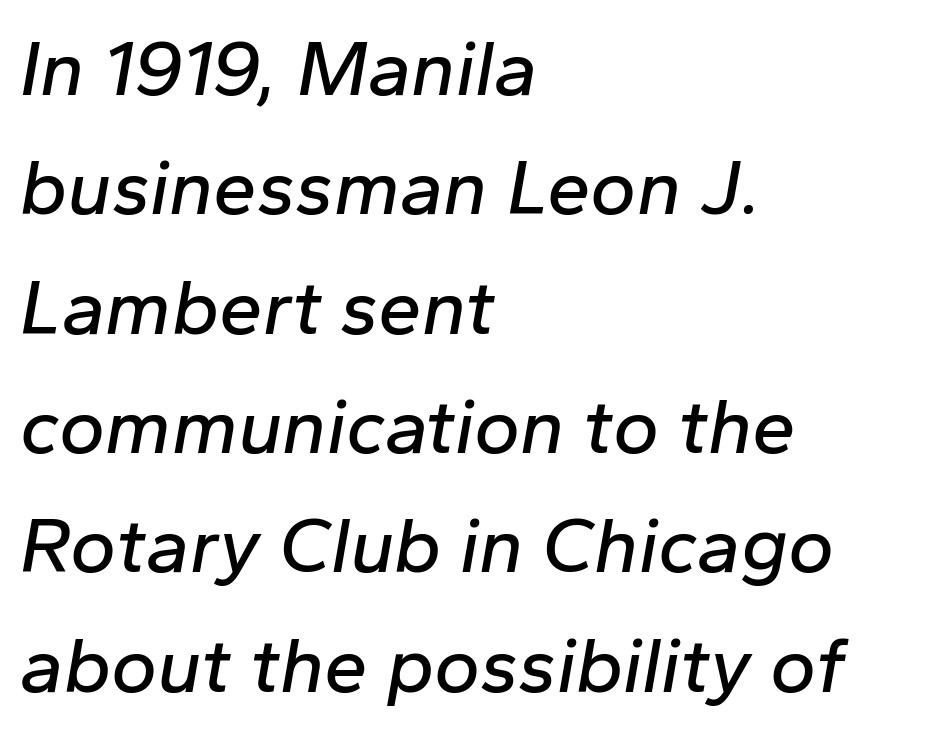
{"italic": "yes", "lean": "right", "slant_degrees": 10, "width": "normal", "stroke_contrast": "low", "x_height": "medium", "monospaced": "no", "underline": "no", "align": "left", "line_spacing": "normal", "line_spacing_ratio": 1.53, "letter_spacing": "normal", "letter_spacing_em": 0.0, "glyph_px": 78}
